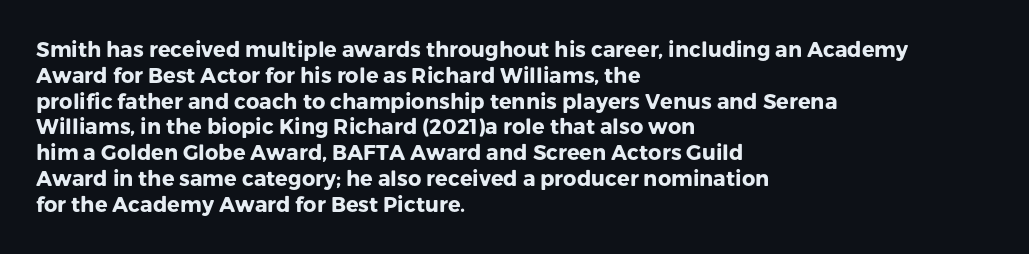
{"italic": "no", "bold": "yes", "underline": "no", "align": "left", "line_spacing_ratio": 1.23, "letter_spacing": "normal", "letter_spacing_em": 0.0, "glyph_px": 21}
